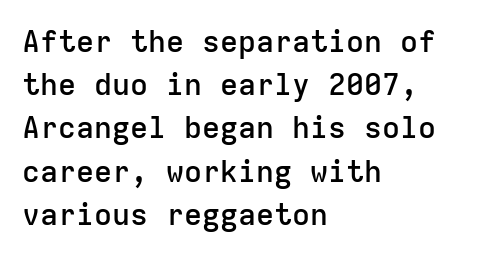
The image shows 30 px semibold sans-serif type, upright, monospaced; set left-aligned, normal line spacing (1.44x), normal letter spacing, not underlined; low stroke contrast and a medium x-height.
